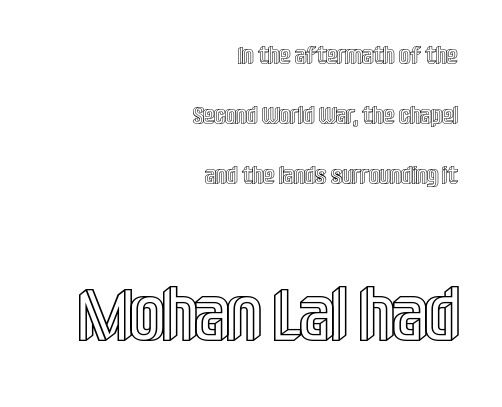
This rendering uses right alignment, leaving the left contour irregular. Larger block? The one below; the one above is distinctly smaller. A typesetter would call this zero additional tracking. A great deal of white space separates one row of letters from the next. Type without underlining. Is this a fixed-width face? No — the glyphs have proportional, varying widths.
